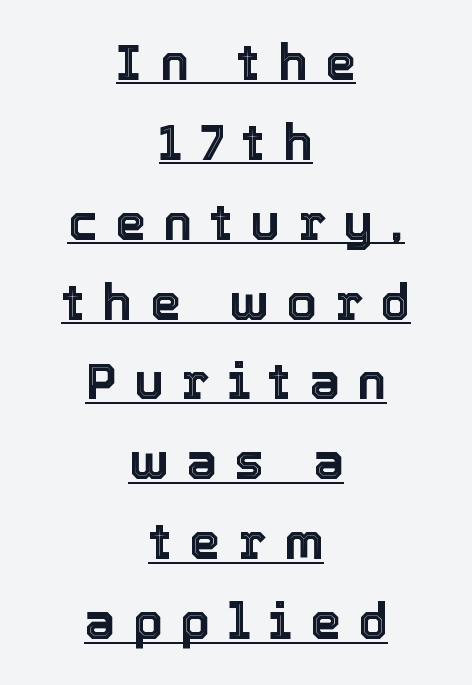
{"italic": "no", "width": "normal", "x_height": "medium", "monospaced": "no", "underline": "yes", "align": "center", "line_spacing": "normal", "line_spacing_ratio": 1.63, "letter_spacing": "wide", "letter_spacing_em": 0.36, "glyph_px": 49}
